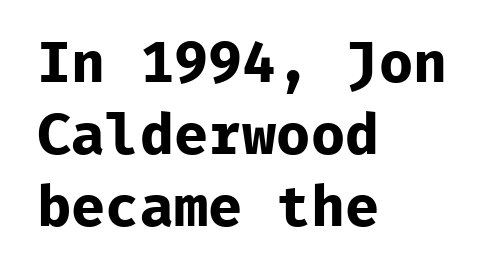
Q: Is the text bold? A: Yes.
Q: Is the text italic (slanted)? A: No, it is upright.
Q: Is the typeface a serif or a sans-serif typeface? A: Sans-serif.
Q: Is the text underlined? A: No.
Q: How is the paragraph aligned? A: Left-aligned.
Q: Is the spacing between letters normal or unusually wide? A: Normal.
Q: Is the spacing between lines tight, normal or loose? A: Normal.
Q: Width (condensed, normal, or wide)? A: Normal.
Q: Stroke contrast? A: Low.
Q: x-height? A: Medium.
Q: Monospaced? A: Yes.
